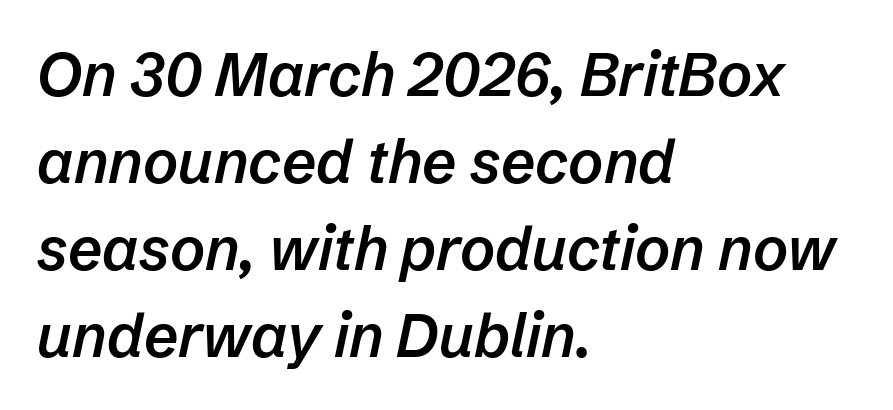
{"italic": "yes", "lean": "right", "slant_degrees": 12, "bold": "semi", "weight": "semibold", "width": "normal", "stroke_contrast": "low", "x_height": "medium", "monospaced": "no", "underline": "no", "align": "left", "line_spacing": "normal", "line_spacing_ratio": 1.45, "letter_spacing": "normal", "letter_spacing_em": 0.0, "glyph_px": 60}
